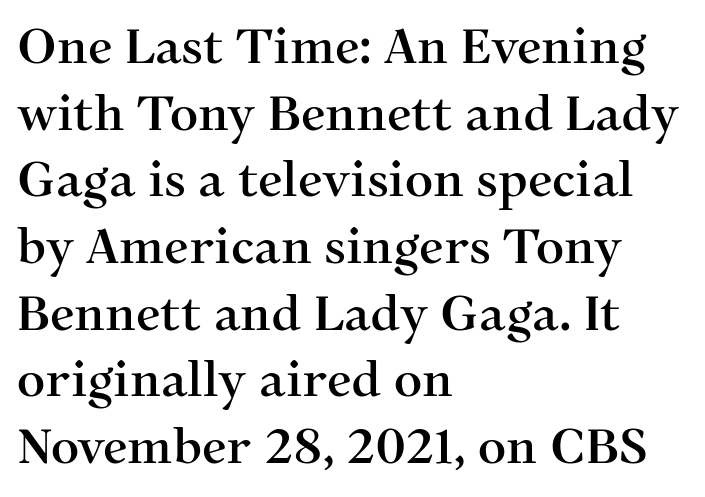
Check where the strokes stop: tiny serifs finish them off. How are the letters spaced? Ordinarily, with no added tracking. The letters advance in unequal steps, a hallmark of proportional type. Normally led — the rows are evenly, conventionally spaced. Ordinary non-slanted type is in use.
